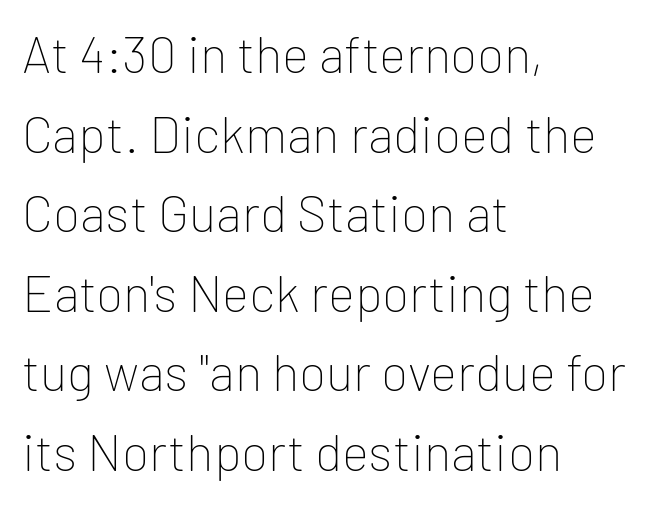
The characters are drawn with everyday or finer stroke widths. This sample keeps an unexceptional amount of space between lines. This is sans-serif lettering, the kind often seen on screens and signage. The lettering holds an erect, upright posture throughout. No word sits above an underline.
